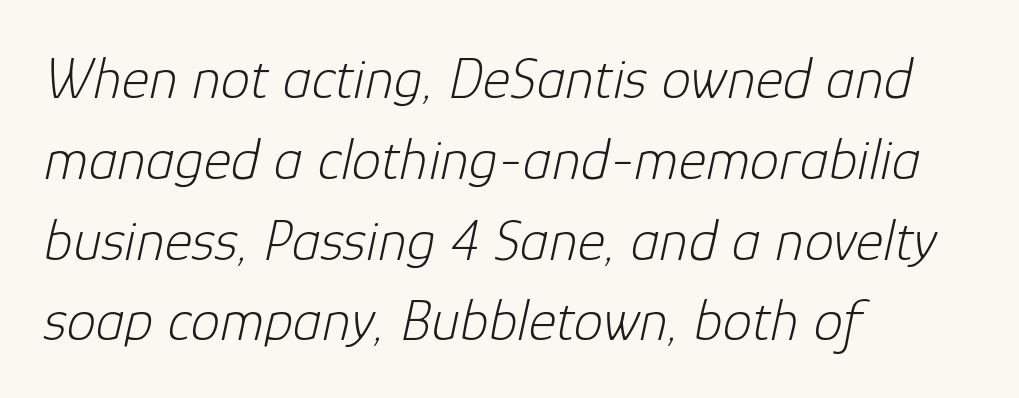
Q: Is the text bold? A: No.
Q: Is the text italic (slanted)? A: Yes, it leans right by about 12 degrees.
Q: Is the text underlined? A: No.
Q: How is the paragraph aligned? A: Left-aligned.
Q: Is the spacing between letters normal or unusually wide? A: Normal.
Q: Is the spacing between lines tight, normal or loose? A: Normal.
Q: Width (condensed, normal, or wide)? A: Normal.
Q: Stroke contrast? A: Low.
Q: x-height? A: Medium.
Q: Monospaced? A: No.
